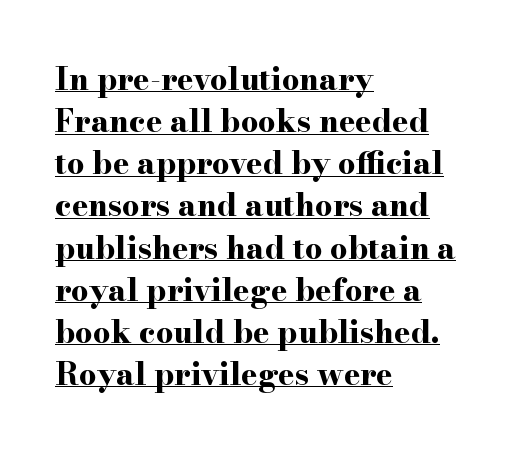
The image shows 31 px bold, wide serif type, upright; set left-aligned, normal line spacing (1.36x), normal letter spacing, underlined; high stroke contrast and a small x-height.
